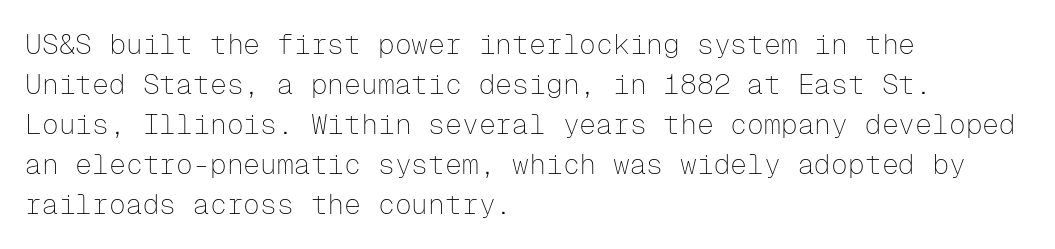
Q: Is the text bold? A: No.
Q: Is the text italic (slanted)? A: No, it is upright.
Q: Is the typeface a serif or a sans-serif typeface? A: Sans-serif.
Q: Is the text underlined? A: No.
Q: How is the paragraph aligned? A: Left-aligned.
Q: Is the spacing between letters normal or unusually wide? A: Normal.
Q: Is the spacing between lines tight, normal or loose? A: Normal.
Q: Width (condensed, normal, or wide)? A: Normal.
Q: Stroke contrast? A: Low.
Q: x-height? A: Medium.
Q: Monospaced? A: Yes.
